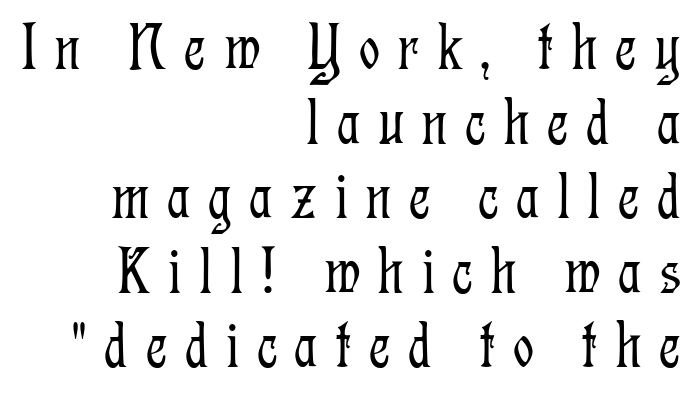
Each letter keeps its own natural width here, so spacing adapts to shape. The area under the type is left untouched. Compared with a typical body face, this is equally light or lighter still. Cramped leading. Words appear elongated and porous because spacing is wide. The type sits square on the baseline with zero lean.
